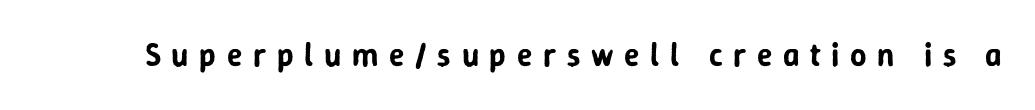
{"serif": "no", "italic": "no", "width": "normal", "stroke_contrast": "low", "x_height": "medium", "monospaced": "no", "underline": "no", "letter_spacing": "wide", "letter_spacing_em": 0.33, "glyph_px": 32}
